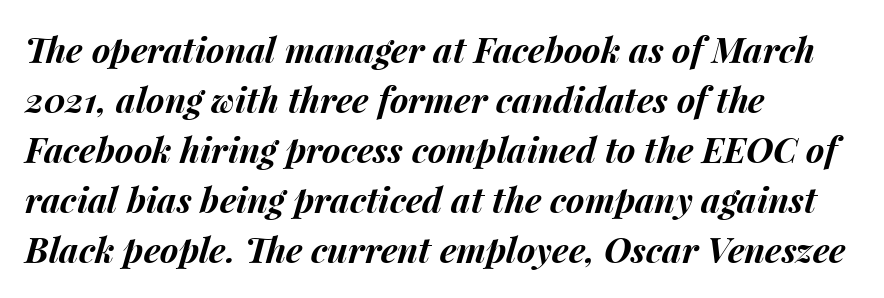
{"italic": "yes", "lean": "right", "slant_degrees": 15, "bold": "yes", "weight": "bold", "width": "normal", "stroke_contrast": "medium", "x_height": "medium", "monospaced": "no", "underline": "no", "align": "left", "line_spacing": "normal", "line_spacing_ratio": 1.43, "letter_spacing": "normal", "letter_spacing_em": 0.0, "glyph_px": 35}
